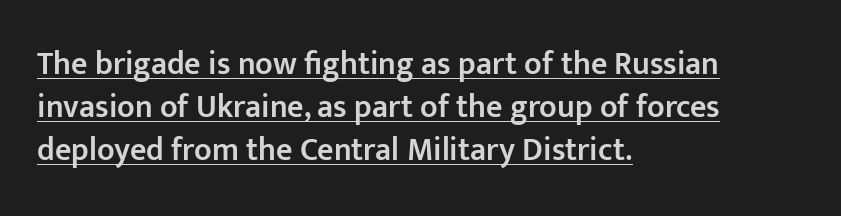
Q: Is the text bold? A: Semi-bold.
Q: Is the text italic (slanted)? A: No, it is upright.
Q: Is the typeface a serif or a sans-serif typeface? A: Sans-serif.
Q: Is the text underlined? A: Yes.
Q: How is the paragraph aligned? A: Left-aligned.
Q: Is the spacing between letters normal or unusually wide? A: Normal.
Q: Is the spacing between lines tight, normal or loose? A: Normal.
Q: Width (condensed, normal, or wide)? A: Normal.
Q: Stroke contrast? A: Low.
Q: x-height? A: Medium.
Q: Monospaced? A: No.
